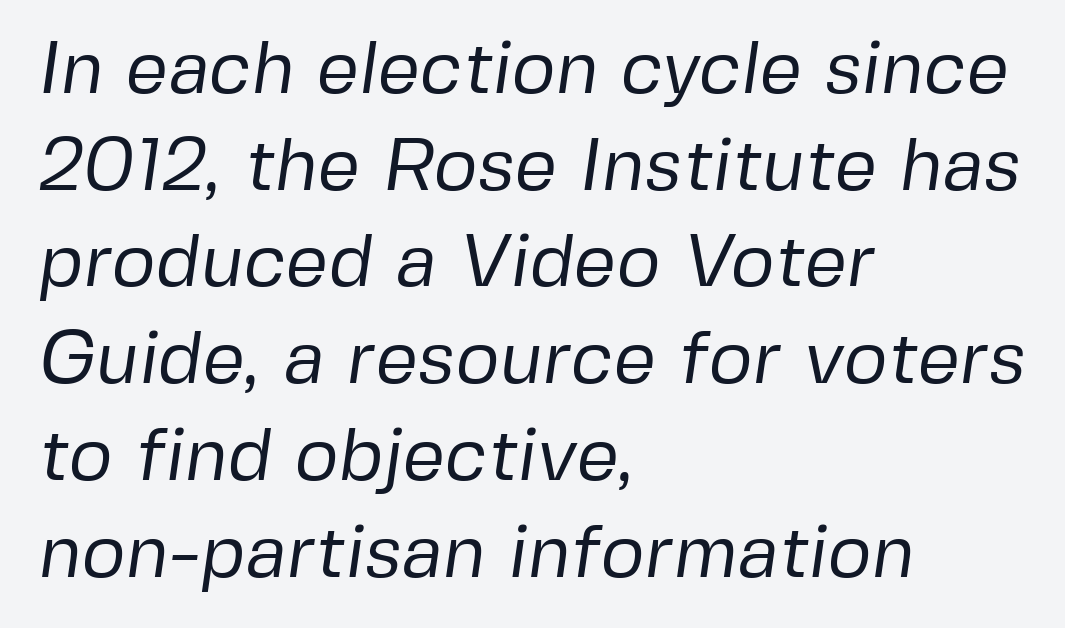
The image shows 75 px regular-weight sans-serif type; set left-aligned, normal line spacing (1.29x), normal letter spacing, not underlined; low stroke contrast and a medium x-height.
